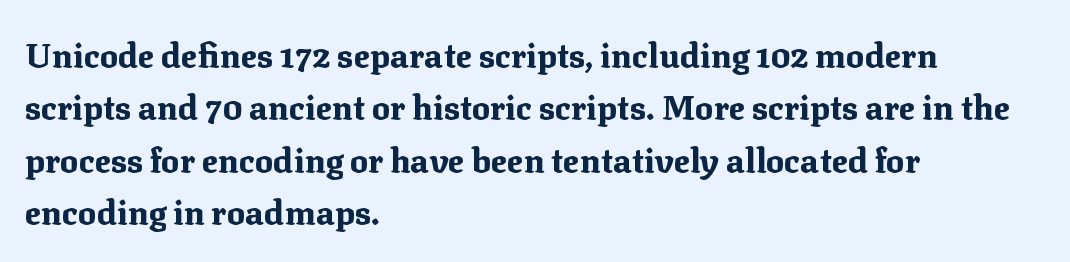
Compared with a centered layout, this one pins lines to the left instead. How would I describe the line gaps? Plain and ordinary. Is this a fixed-width face? No — the glyphs have proportional, varying widths. Beneath every word, the page is bare.
